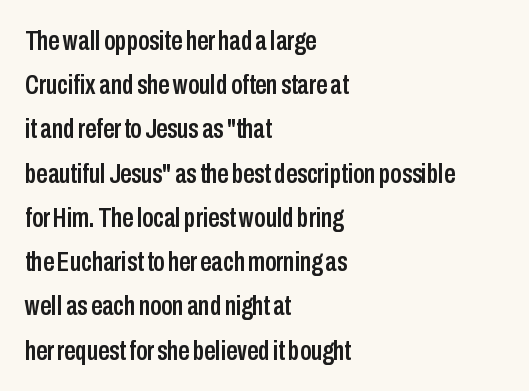
You could not count columns in this text — the font is proportionally spaced. This sample uses an upright cut, with every glyph sitting square on the baseline. Descenders hang freely into open space. The rendering shows plain stroke endings on the letterforms — a sans-serif design.
